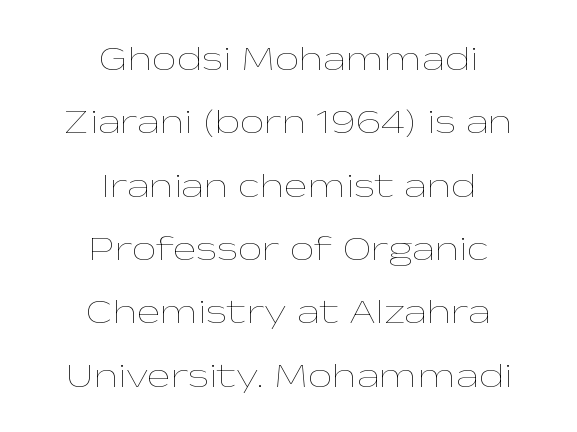
Q: Is the text bold? A: No.
Q: Is the text italic (slanted)? A: No, it is upright.
Q: Is the text underlined? A: No.
Q: How is the paragraph aligned? A: Centered.
Q: Is the spacing between letters normal or unusually wide? A: Normal.
Q: Width (condensed, normal, or wide)? A: Wide.
Q: Stroke contrast? A: Low.
Q: x-height? A: Medium.
Q: Monospaced? A: No.
